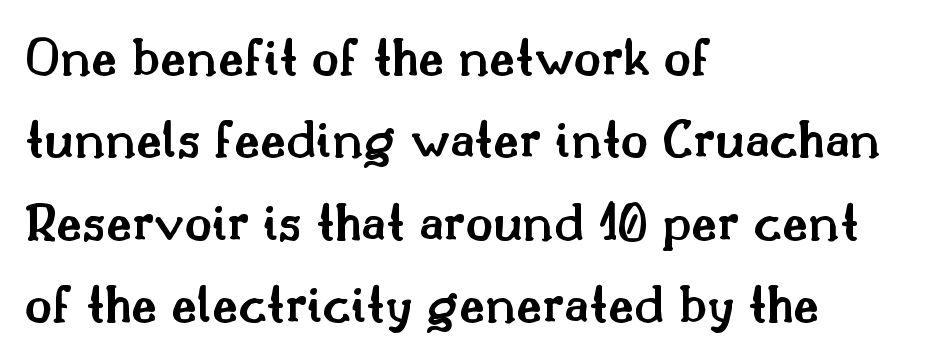
Q: Is the text bold? A: Semi-bold.
Q: Is the text italic (slanted)? A: No, it is upright.
Q: Is the typeface a serif or a sans-serif typeface? A: Serif.
Q: Is the text underlined? A: No.
Q: How is the paragraph aligned? A: Left-aligned.
Q: Is the spacing between letters normal or unusually wide? A: Normal.
Q: Is the spacing between lines tight, normal or loose? A: Normal.
Q: Width (condensed, normal, or wide)? A: Normal.
Q: Stroke contrast? A: Medium.
Q: x-height? A: Small.
Q: Monospaced? A: No.
